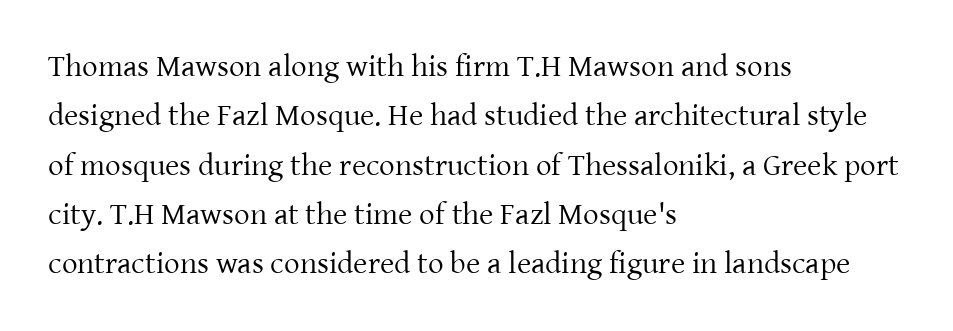
The image shows 31 px regular-weight serif type, upright; set left-aligned, normal line spacing (1.59x), normal letter spacing, not underlined; low stroke contrast and a medium x-height.
